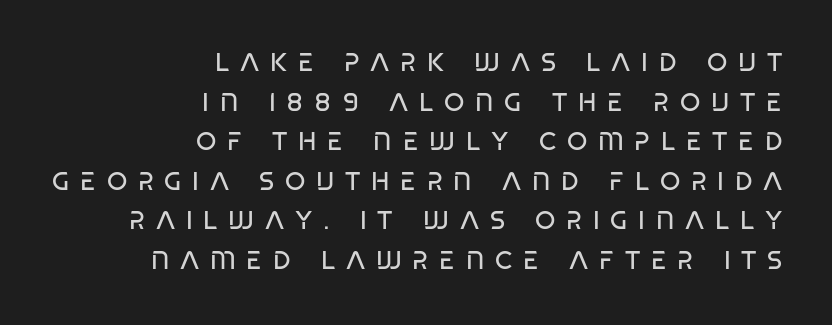
Q: Is the text bold? A: No.
Q: Is the text underlined? A: No.
Q: How is the paragraph aligned? A: Right-aligned.
Q: Is the spacing between letters normal or unusually wide? A: Unusually wide.
Q: Is the spacing between lines tight, normal or loose? A: Normal.
